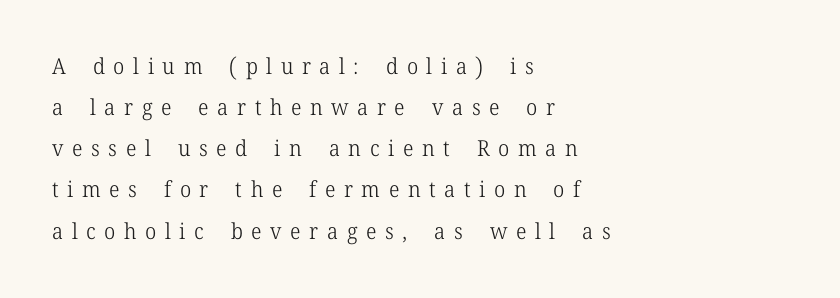
The rendering anchors every line to the left-hand side. This rendering features lettering with no underline. No letter is thick-stroked: the sample isn't bold. Here the glyphs are tracked loosely, breaking word shapes into spaced letters.
